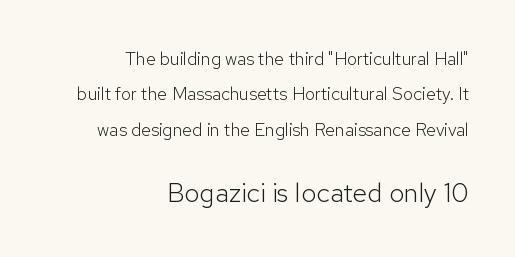
{"italic": "no", "bold": "no", "underline": "no", "align": "right", "line_spacing": "loose", "line_spacing_ratio": 1.97, "letter_spacing": "normal", "letter_spacing_em": 0.0, "larger_block": "second", "size_ratio": 1.5, "glyph_px": 27}
